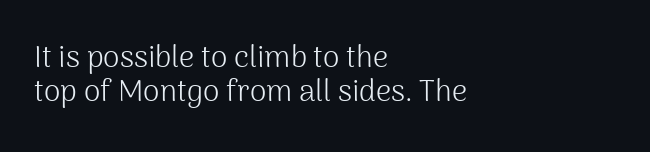
The rendering uses natural spacing where letterforms have individual widths. Summary of vertical rhythm: compact, with narrow interline spacing. A roman cut, with each character standing at attention. The glyphs are unaccompanied by any horizontal stroke below them.
